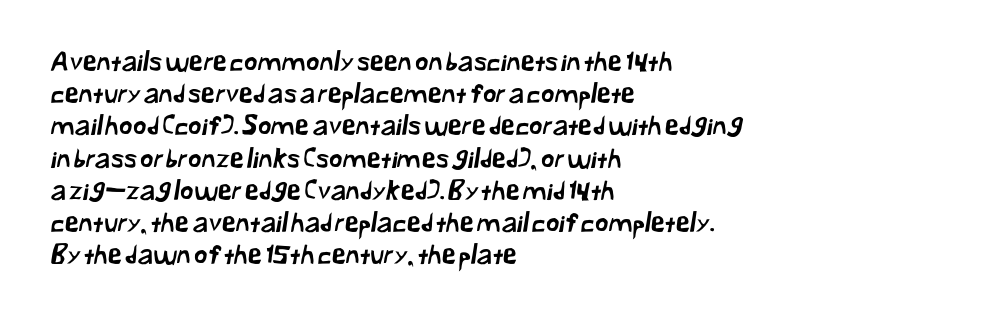
{"underline": "no", "align": "left", "line_spacing_ratio": 1.24, "letter_spacing": "normal", "letter_spacing_em": 0.0, "glyph_px": 26}
